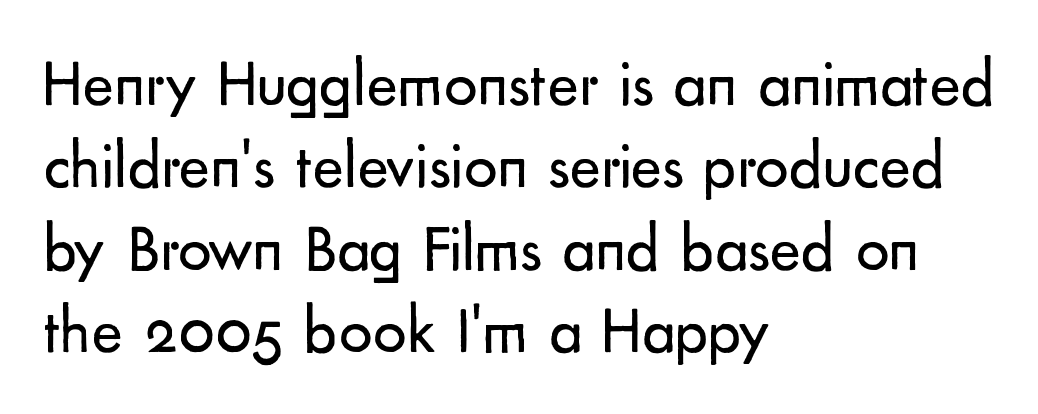
The image shows 66 px regular-weight sans-serif type, upright; set left-aligned, normal line spacing (1.25x), normal letter spacing, not underlined; low stroke contrast and a small x-height.
